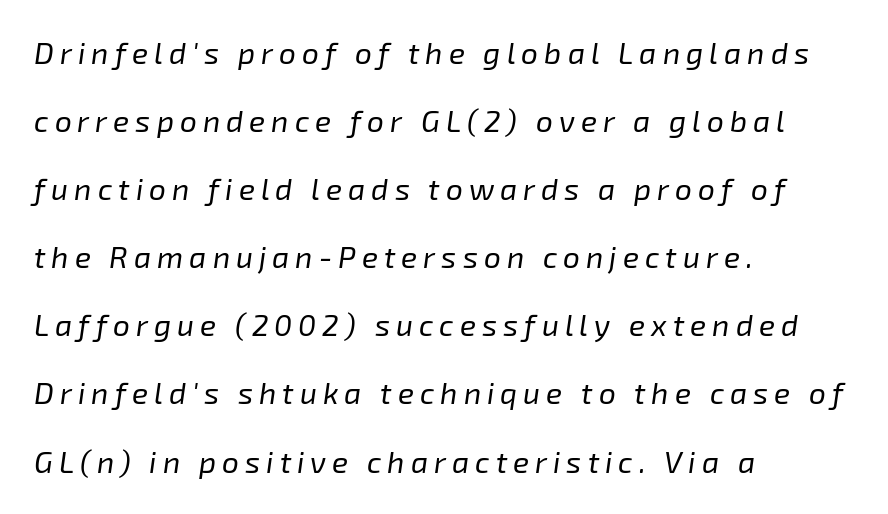
Q: Is the text bold? A: No.
Q: Is the text italic (slanted)? A: Yes, it leans right by about 8 degrees.
Q: Is the text underlined? A: No.
Q: How is the paragraph aligned? A: Left-aligned.
Q: Is the spacing between letters normal or unusually wide? A: Unusually wide.
Q: Is the spacing between lines tight, normal or loose? A: Loose.
Q: Width (condensed, normal, or wide)? A: Normal.
Q: Stroke contrast? A: Low.
Q: x-height? A: Medium.
Q: Monospaced? A: No.
